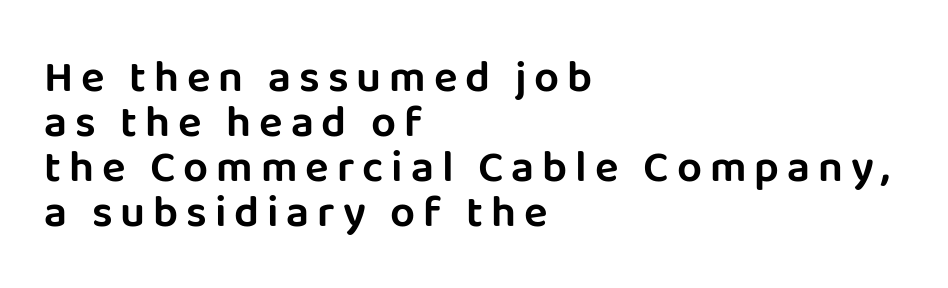
Q: Is the text italic (slanted)? A: No, it is upright.
Q: Is the typeface a serif or a sans-serif typeface? A: Sans-serif.
Q: Is the text underlined? A: No.
Q: How is the paragraph aligned? A: Left-aligned.
Q: Is the spacing between lines tight, normal or loose? A: Tight.
Q: Width (condensed, normal, or wide)? A: Normal.
Q: Stroke contrast? A: Low.
Q: x-height? A: Large.
Q: Monospaced? A: No.
